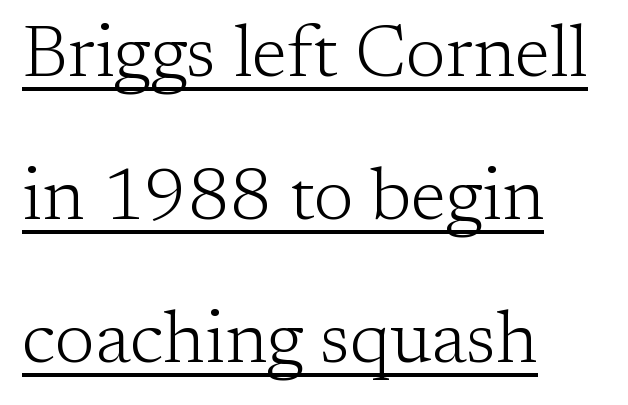
Each new line begins a long way beneath the previous one. The designer went with a serif here, giving each stem small feet. The rendering uses natural spacing where letterforms have individual widths. Quick note: not italic, upright. No extra ink here — the face is not bold. Tracking value appears to be zero — textbook default spacing.
